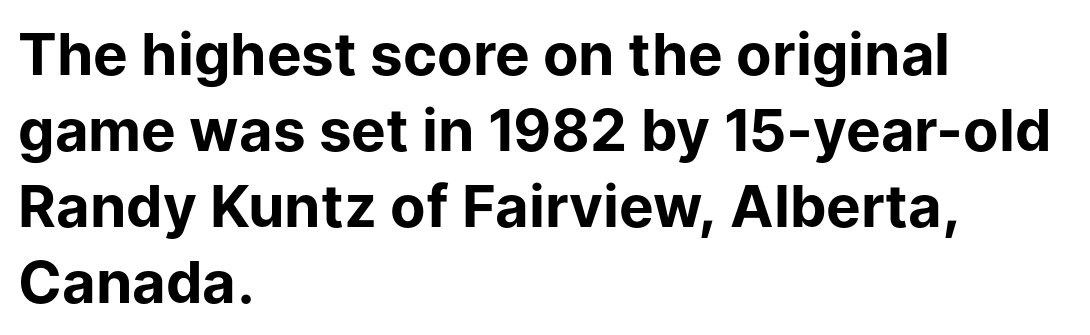
The image shows 58 px bold sans-serif type, upright; set left-aligned, normal line spacing (1.31x), normal letter spacing, not underlined; low stroke contrast and a medium x-height.
